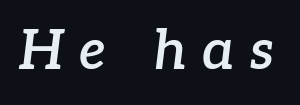
The image shows 55 px semibold serif type, italic (leaning right); set unusually wide letter spacing (+0.29 em), not underlined; low stroke contrast and a medium x-height.
